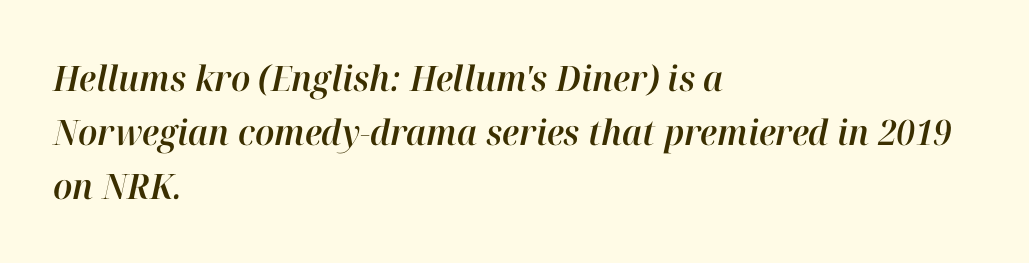
Q: Is the text italic (slanted)? A: Yes, it leans right by about 12 degrees.
Q: Is the text underlined? A: No.
Q: How is the paragraph aligned? A: Left-aligned.
Q: Is the spacing between letters normal or unusually wide? A: Normal.
Q: Is the spacing between lines tight, normal or loose? A: Normal.
Q: Width (condensed, normal, or wide)? A: Normal.
Q: Stroke contrast? A: High.
Q: x-height? A: Medium.
Q: Monospaced? A: No.
